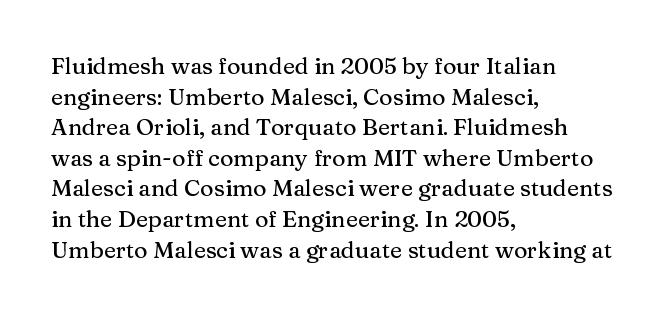
{"italic": "no", "underline": "no", "align": "left", "line_spacing": "normal", "line_spacing_ratio": 1.33, "letter_spacing": "normal", "letter_spacing_em": 0.0, "glyph_px": 23}
